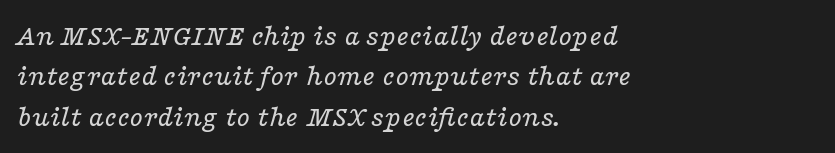
Q: Is the text bold? A: No.
Q: Is the text italic (slanted)? A: Yes, it leans right by about 16 degrees.
Q: Is the typeface a serif or a sans-serif typeface? A: Serif.
Q: Is the text underlined? A: No.
Q: How is the paragraph aligned? A: Left-aligned.
Q: Is the spacing between letters normal or unusually wide? A: Normal.
Q: Is the spacing between lines tight, normal or loose? A: Normal.
Q: Width (condensed, normal, or wide)? A: Wide.
Q: Stroke contrast? A: Low.
Q: x-height? A: Medium.
Q: Monospaced? A: No.
